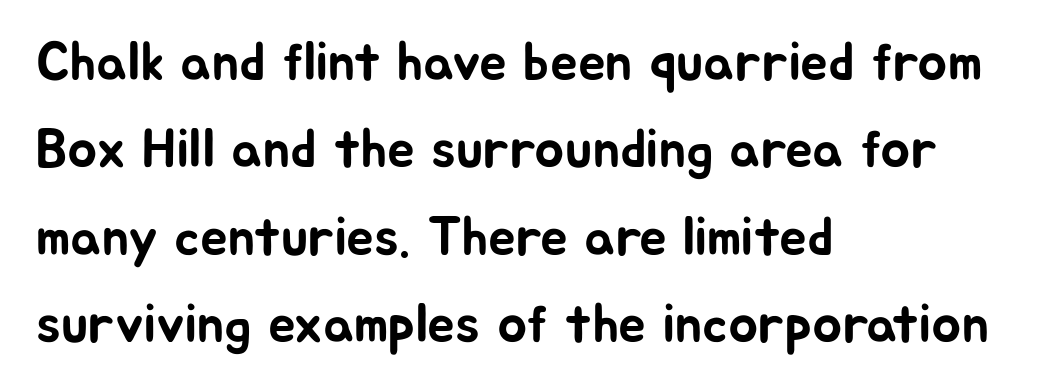
The image shows 55 px sans-serif type, upright; set left-aligned, normal line spacing (1.59x), normal letter spacing, not underlined; low stroke contrast and a medium x-height.
